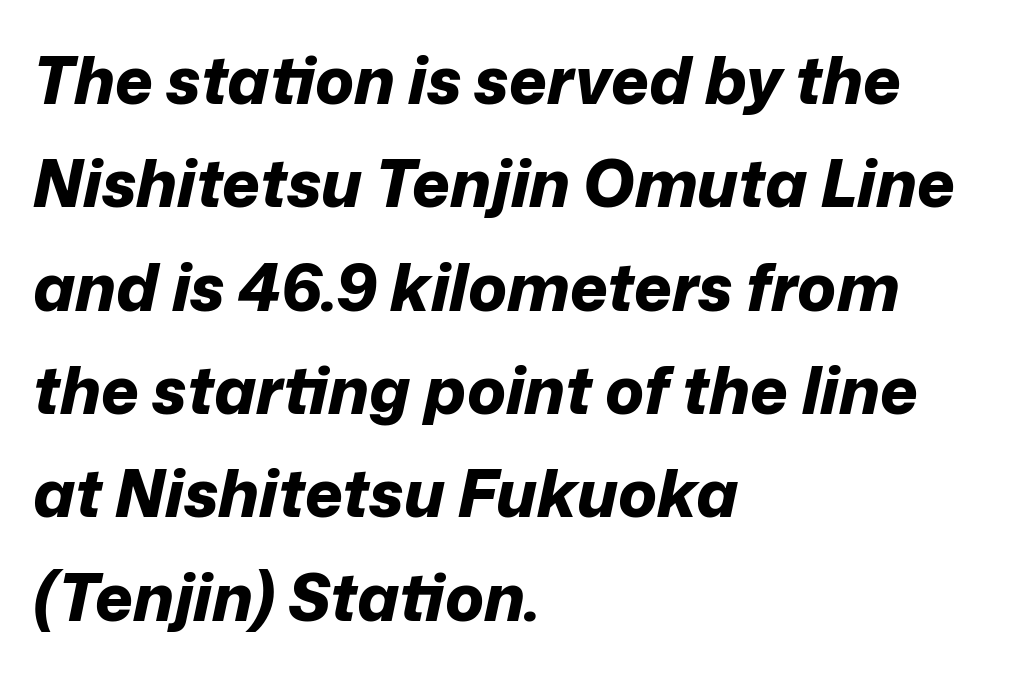
The image shows 65 px bold type, italic (leaning right); set left-aligned, normal line spacing (1.59x), normal letter spacing, not underlined; low stroke contrast and a medium x-height.
